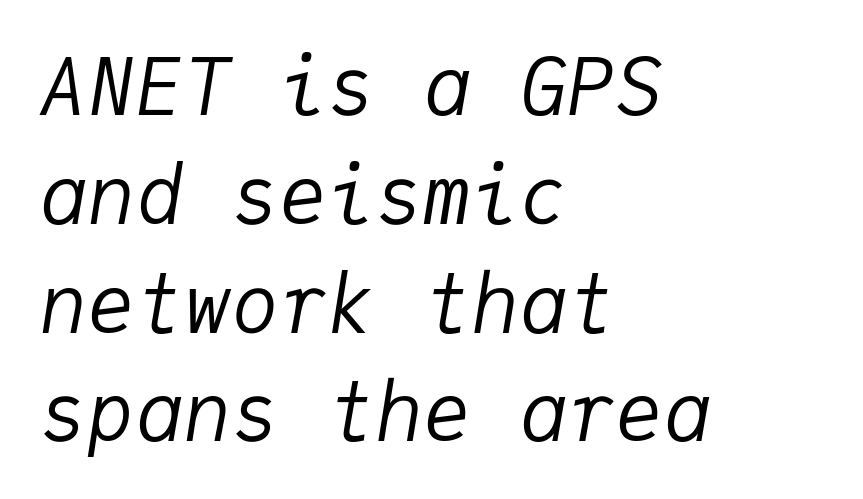
A bare baseline throughout the passage. The rendering keeps characters at their native spacing. A normal amount of white space separates one row of letters from the next. Think of a typewriter: that constant character pitch is what you see here.
